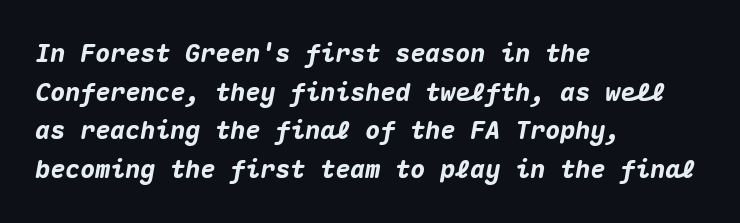
Check the space under the baseline: it is left empty. Caption: standard tracking, unaltered. Slanted lettering throughout. Thick stems and heavy bowls — unmistakably bold. The ragged edge is on the right, which tells us the setting is flush left. The line-height multiplier appears to be the usual default.
